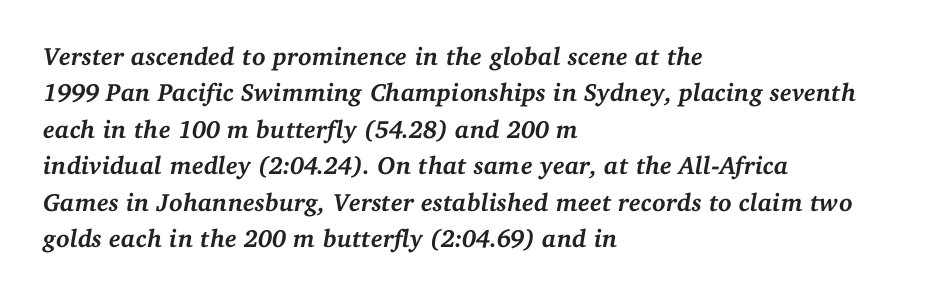
Q: Is the text bold? A: Yes.
Q: Is the text italic (slanted)? A: Yes, it leans right by about 11 degrees.
Q: Is the text underlined? A: No.
Q: How is the paragraph aligned? A: Left-aligned.
Q: Is the spacing between letters normal or unusually wide? A: Normal.
Q: Is the spacing between lines tight, normal or loose? A: Normal.
